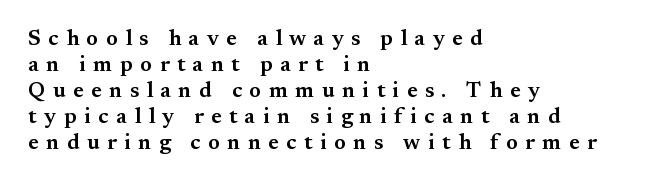
Q: Is the text bold? A: Semi-bold.
Q: Is the text italic (slanted)? A: No, it is upright.
Q: Is the text underlined? A: No.
Q: How is the paragraph aligned? A: Left-aligned.
Q: Is the spacing between letters normal or unusually wide? A: Unusually wide.
